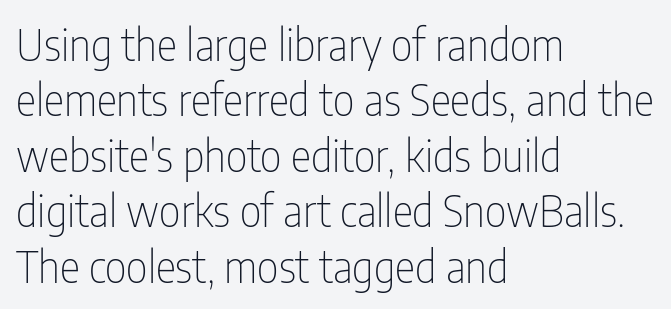
Nope, no serifs anywhere on these letters. This is roman type, the default non-slanted kind. The rendering uses natural spacing where letterforms have individual widths. Letters have the restrained weight of plain body copy at most.
